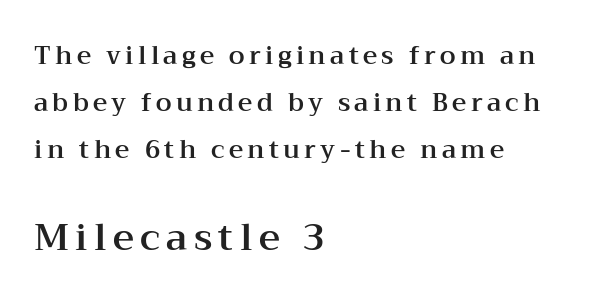
{"serif": "yes", "italic": "no", "width": "wide", "stroke_contrast": "medium", "x_height": "medium", "monospaced": "no", "underline": "no", "align": "left", "line_spacing_ratio": 1.89, "larger_block": "second", "size_ratio": 1.48, "glyph_px": 37}
